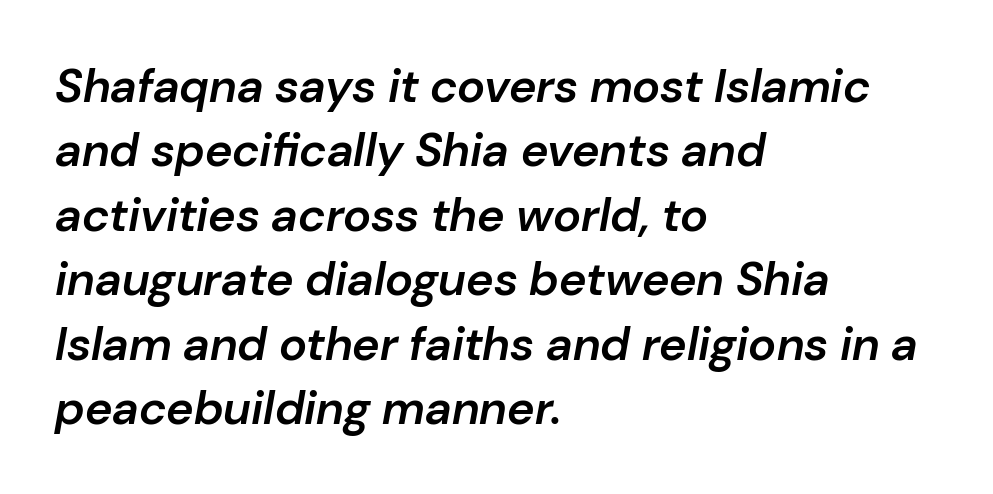
Between one letter and the next there's only the usual sliver of space. Every row of glyphs begins at an identical x-position on the left. This sample has the flowing, uneven cadence of proportional lettering. Only glyphs here, with clear space below each row. Italic: yes, the glyphs are oblique.
